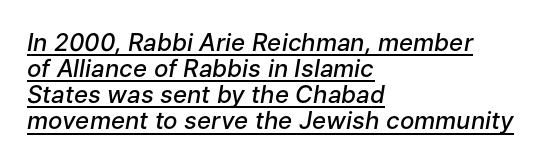
{"italic": "yes", "lean": "right", "slant_degrees": 9, "bold": "semi", "underline": "yes", "align": "left", "line_spacing": "tight", "line_spacing_ratio": 1.09, "letter_spacing": "normal", "letter_spacing_em": 0.0, "glyph_px": 24}
